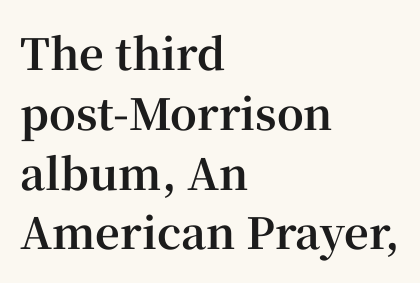
The image shows 43 px bold serif type, upright; set left-aligned, normal line spacing (1.39x), normal letter spacing, not underlined; high stroke contrast and a medium x-height.
